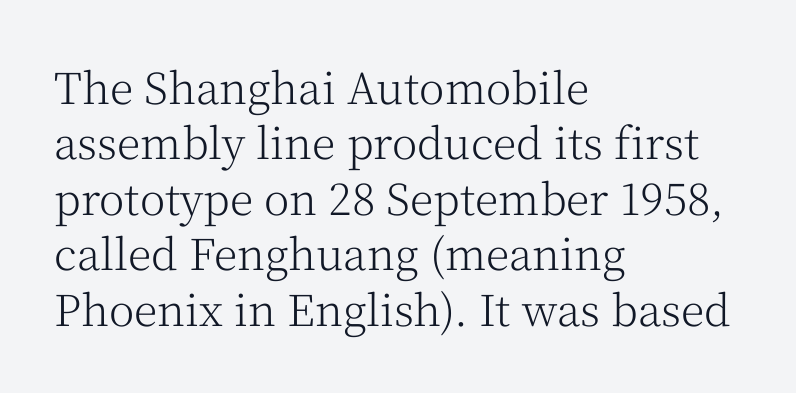
Beneath every word, the page is bare. The face used here is rendered with its standard letterfit. Varying glyph widths throughout — classic text-font behaviour. These lines stack with their left ends in a neat column. A normal amount of white space separates one row of letters from the next.
